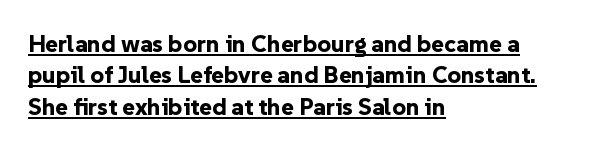
Every letter is thick-stroked: bold, no question. The rag falls on the right side of this text block. Standard letterfit; no display-style spreading of the glyphs. Emphasis is given by a line drawn under the lettering.
